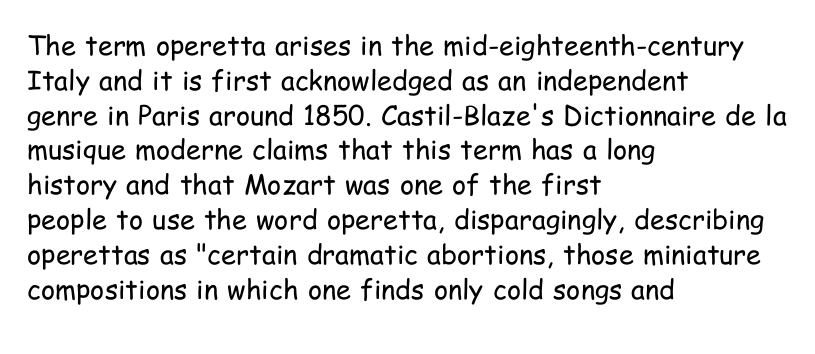
Q: Is the text bold? A: No.
Q: Is the text italic (slanted)? A: No, it is upright.
Q: Is the text underlined? A: No.
Q: How is the paragraph aligned? A: Left-aligned.
Q: Is the spacing between letters normal or unusually wide? A: Normal.
Q: Is the spacing between lines tight, normal or loose? A: Normal.
